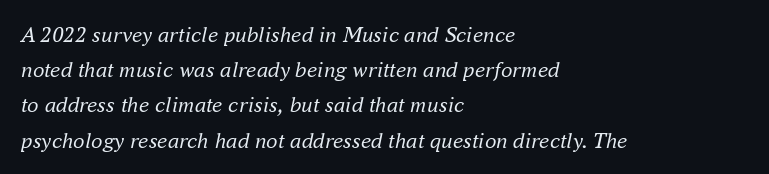
The image shows 23 px text type, italic (leaning right); set left-aligned, normal line spacing (1.53x), normal letter spacing, not underlined.
